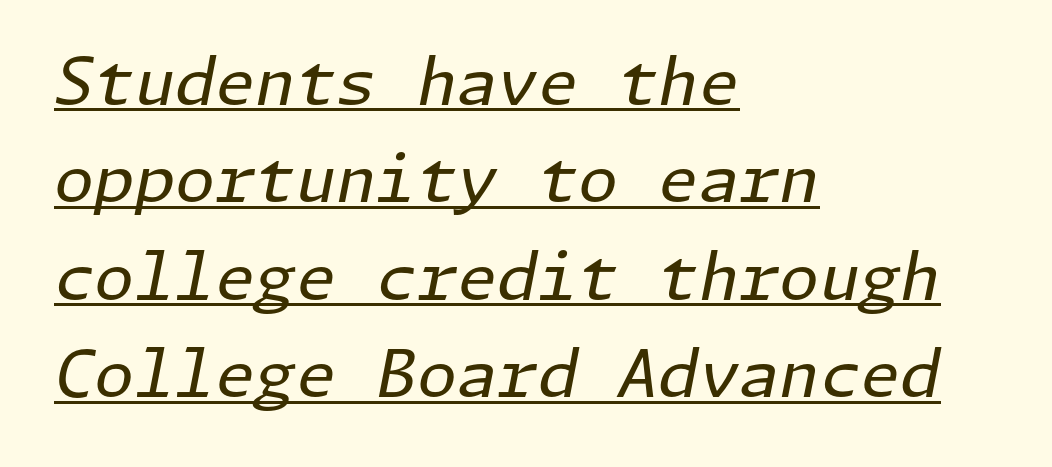
{"italic": "yes", "lean": "right", "slant_degrees": 11, "bold": "no", "weight": "regular", "width": "normal", "stroke_contrast": "low", "x_height": "medium", "underline": "yes", "align": "left", "line_spacing": "normal", "line_spacing_ratio": 1.5, "letter_spacing": "normal", "letter_spacing_em": 0.0, "glyph_px": 65}
